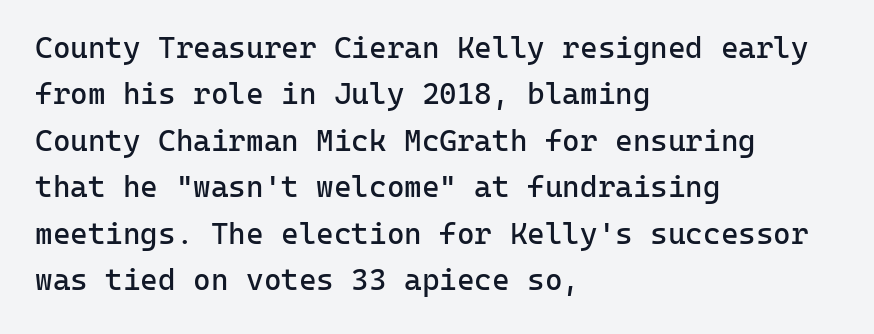
Q: Is the text bold? A: No.
Q: Is the text italic (slanted)? A: No, it is upright.
Q: Is the typeface a serif or a sans-serif typeface? A: Sans-serif.
Q: Is the text underlined? A: No.
Q: How is the paragraph aligned? A: Left-aligned.
Q: Is the spacing between letters normal or unusually wide? A: Normal.
Q: Is the spacing between lines tight, normal or loose? A: Normal.
Q: Width (condensed, normal, or wide)? A: Normal.
Q: Stroke contrast? A: Low.
Q: x-height? A: Medium.
Q: Monospaced? A: Yes.
